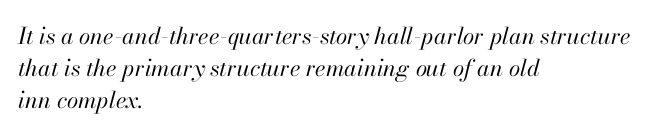
{"italic": "yes", "lean": "right", "slant_degrees": 13, "bold": "no", "underline": "no", "align": "left", "line_spacing": "normal", "line_spacing_ratio": 1.39, "letter_spacing": "normal", "letter_spacing_em": 0.0, "glyph_px": 23}
